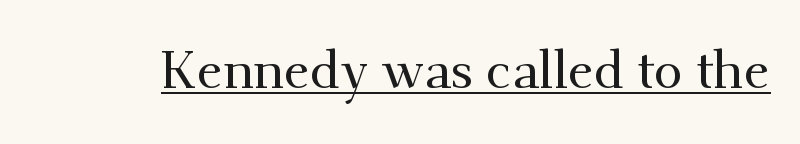
Q: Is the text italic (slanted)? A: No, it is upright.
Q: Is the typeface a serif or a sans-serif typeface? A: Serif.
Q: Is the text underlined? A: Yes.
Q: Is the spacing between letters normal or unusually wide? A: Normal.
Q: Width (condensed, normal, or wide)? A: Normal.
Q: Stroke contrast? A: Medium.
Q: x-height? A: Small.
Q: Monospaced? A: No.
